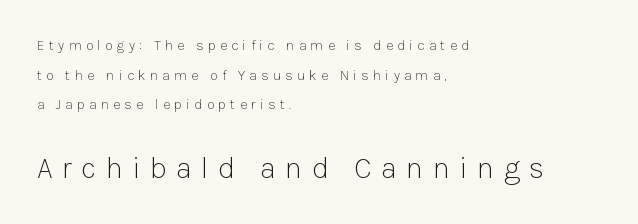
The image shows 30 px light sans-serif type, upright; set left-aligned, loose line spacing (2.12x), unusually wide letter spacing (+0.31 em), not underlined; the second (bottom) block is 2.14x larger; low stroke contrast and a medium x-height.
